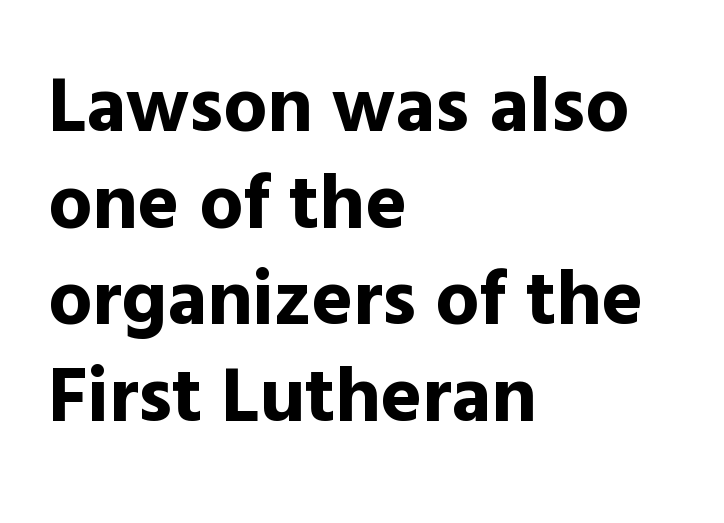
The image shows 78 px bold sans-serif type, upright; set left-aligned, line spacing 1.24x, normal letter spacing, not underlined; a medium x-height.
